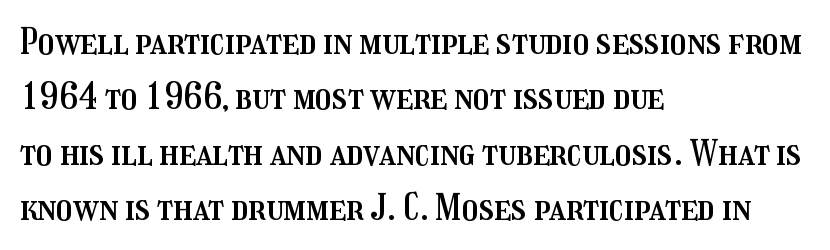
The image shows 36 px condensed type, upright; set left-aligned, normal line spacing (1.54x), normal letter spacing, not underlined; medium stroke contrast and a medium x-height.
